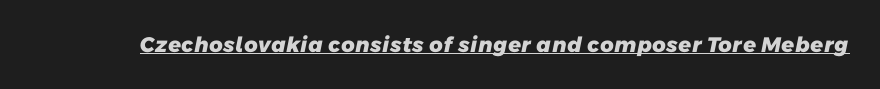
The image shows 21 px bold type; set normal letter spacing, underlined.
